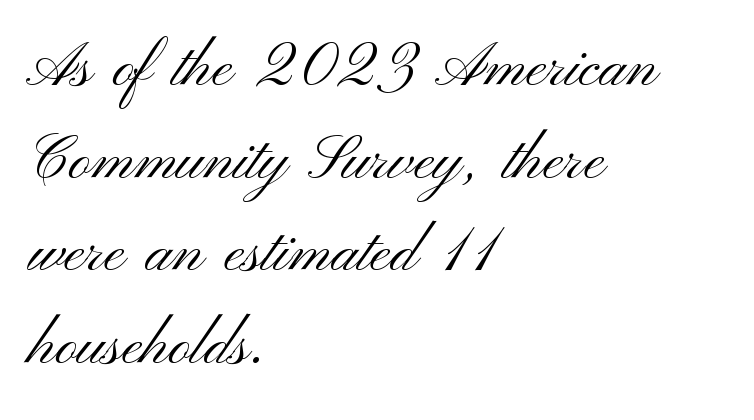
{"serif": "no", "bold": "no", "weight": "light", "width": "wide", "stroke_contrast": "medium", "x_height": "small", "monospaced": "no", "underline": "no", "align": "left", "line_spacing": "normal", "line_spacing_ratio": 1.52, "letter_spacing": "normal", "letter_spacing_em": 0.0, "glyph_px": 61}
